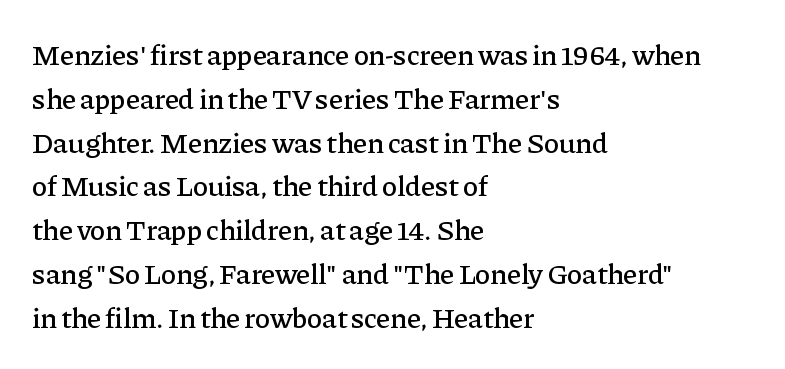
Yep, those are serifs on the letters. The rendering uses natural spacing where letterforms have individual widths. Type without underlining. Designer's note — italics off, roman on. Reading down the column, the eye jumps a familiar distance to each next line. These lines stack with their left ends in a neat column.
